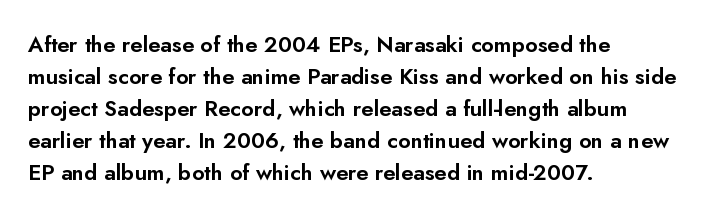
These lines were composed using upright roman letters. If you drew a ruler down the left edge, every line would touch it. In terms of leading, this rendering sits right in the middle. These lines keep a tight, regular rhythm from letter to letter. The glyphs are unaccompanied by any horizontal stroke below them.
